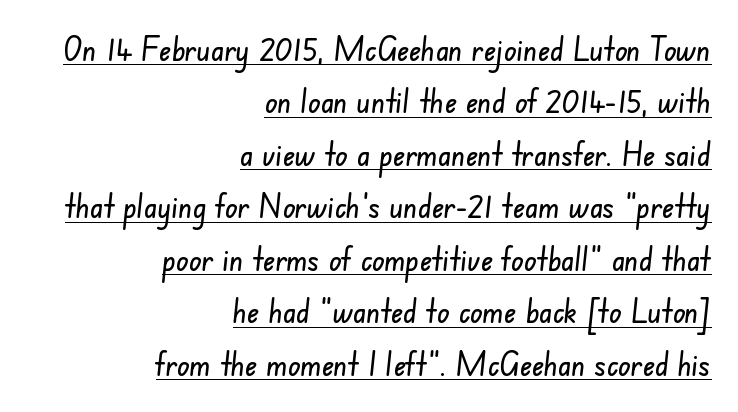
The image shows 33 px condensed sans-serif type; set right-aligned, normal line spacing (1.59x), normal letter spacing, underlined; low stroke contrast and a small x-height.
